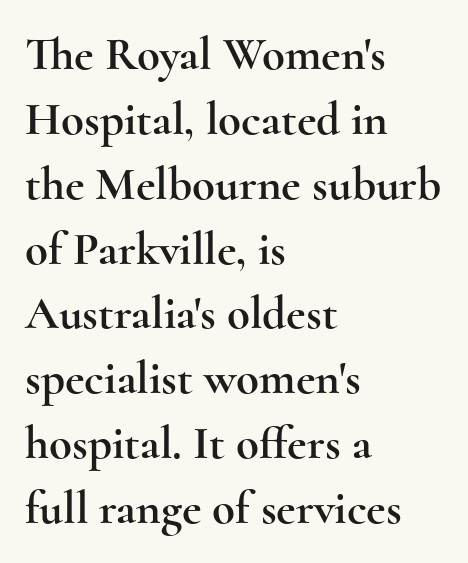
The image shows 47 px wide serif type, upright; set left-aligned, normal line spacing (1.38x), normal letter spacing, not underlined; a small x-height.
